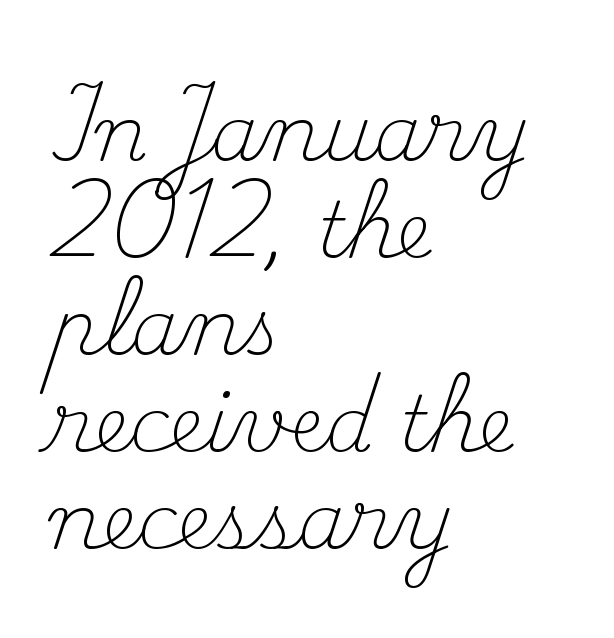
Q: Is the text bold? A: No.
Q: Is the text italic (slanted)? A: Yes.
Q: Is the typeface a serif or a sans-serif typeface? A: Serif.
Q: Is the text underlined? A: No.
Q: How is the paragraph aligned? A: Left-aligned.
Q: Is the spacing between letters normal or unusually wide? A: Normal.
Q: Is the spacing between lines tight, normal or loose? A: Normal.
Q: Width (condensed, normal, or wide)? A: Normal.
Q: Stroke contrast? A: Medium.
Q: x-height? A: Small.
Q: Monospaced? A: No.
